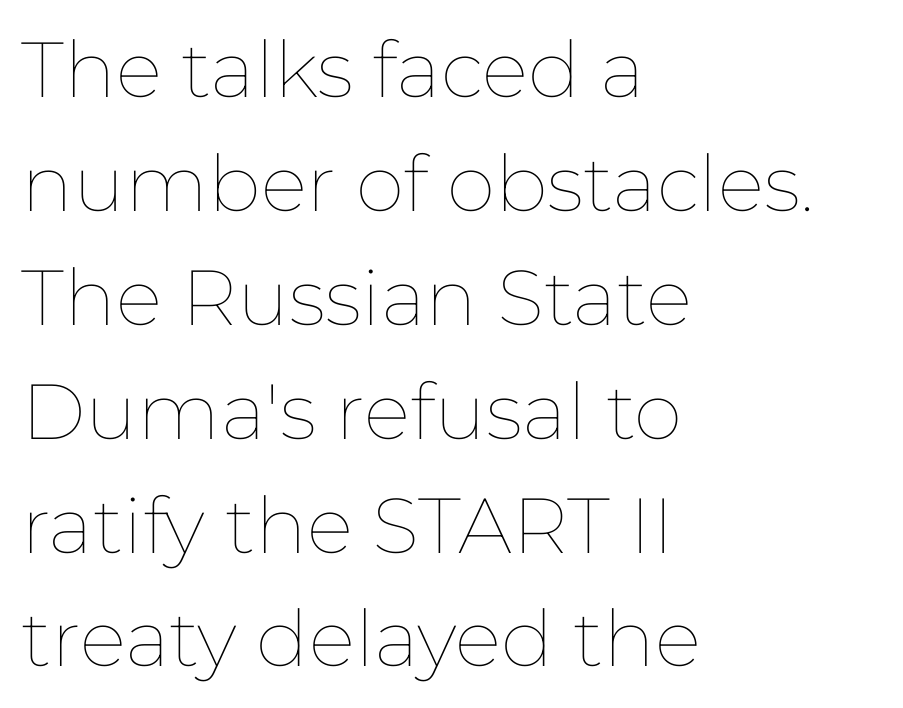
Q: Is the text bold? A: No.
Q: Is the text italic (slanted)? A: No, it is upright.
Q: Is the text underlined? A: No.
Q: How is the paragraph aligned? A: Left-aligned.
Q: Is the spacing between letters normal or unusually wide? A: Normal.
Q: Is the spacing between lines tight, normal or loose? A: Normal.
Q: Width (condensed, normal, or wide)? A: Normal.
Q: Stroke contrast? A: Low.
Q: x-height? A: Medium.
Q: Monospaced? A: No.
